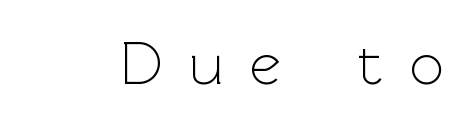
{"serif": "no", "italic": "no", "bold": "no", "weight": "light", "width": "normal", "x_height": "medium", "monospaced": "no", "underline": "no", "letter_spacing": "wide", "letter_spacing_em": 0.44, "glyph_px": 61}
